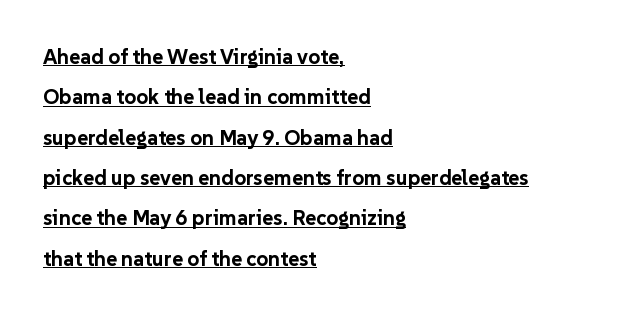
The rendering uses a large line-height, opening up the rows. The rendered words wear a rule along their underside. One-word summary of the alignment: left. Its strokes are broad and dark, the hallmark of bold type.
